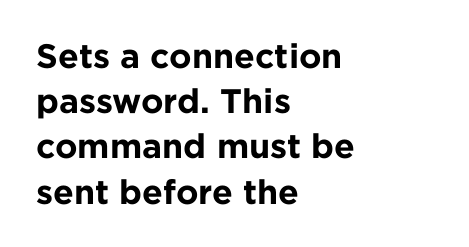
When letters stand straight like this, we call the style roman or upright. Horizontally, the lines are justified to the leading edge only. Spacing verdict: proportional, widths tailored to each character. The leading is moderate, giving the passage an even texture. On the weight axis this lands at bold, roughly 700. Look at the tracking — it's just the regular setting, nothing added.
